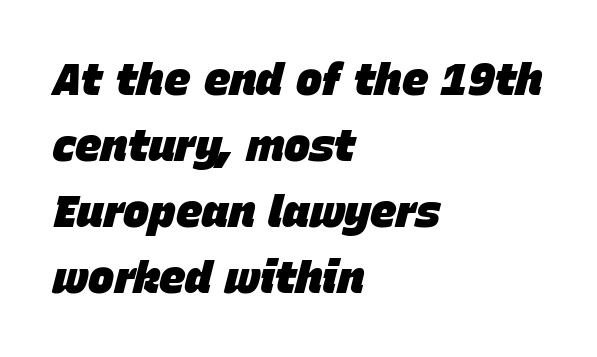
Q: Is the text bold? A: Yes.
Q: Is the text italic (slanted)? A: Yes, it leans right by about 15 degrees.
Q: Is the text underlined? A: No.
Q: How is the paragraph aligned? A: Left-aligned.
Q: Is the spacing between letters normal or unusually wide? A: Normal.
Q: Is the spacing between lines tight, normal or loose? A: Normal.
Q: Width (condensed, normal, or wide)? A: Normal.
Q: Stroke contrast? A: Low.
Q: x-height? A: Large.
Q: Monospaced? A: No.
